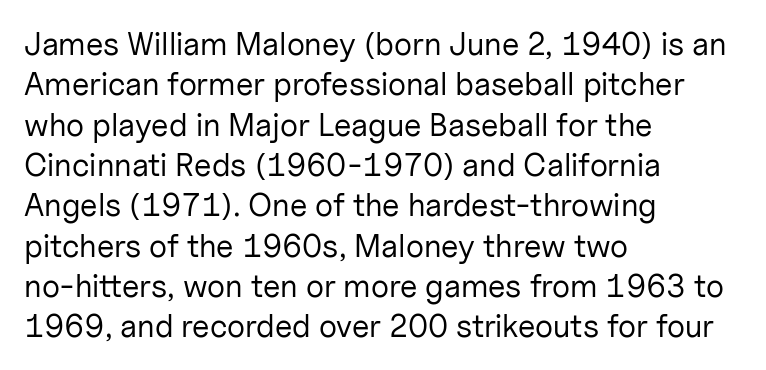
The image shows 32 px regular-weight sans-serif type, upright; set left-aligned, normal line spacing (1.26x), normal letter spacing, not underlined; low stroke contrast and a medium x-height.
